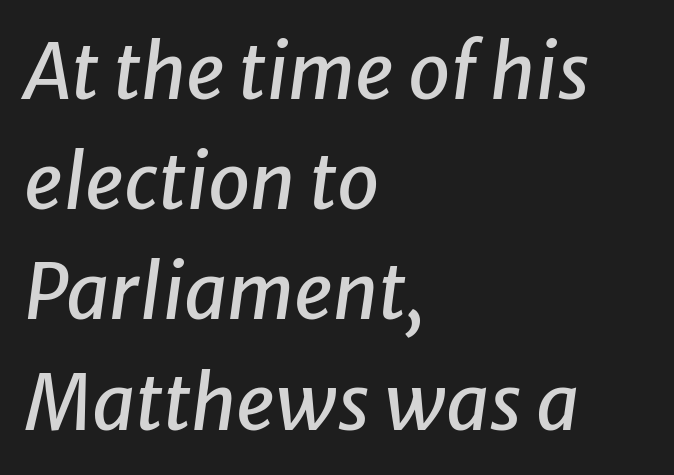
Q: Is the text italic (slanted)? A: Yes, it leans right by about 8 degrees.
Q: Is the text underlined? A: No.
Q: How is the paragraph aligned? A: Left-aligned.
Q: Is the spacing between letters normal or unusually wide? A: Normal.
Q: Is the spacing between lines tight, normal or loose? A: Normal.
Q: Width (condensed, normal, or wide)? A: Normal.
Q: Stroke contrast? A: Low.
Q: x-height? A: Medium.
Q: Monospaced? A: No.
